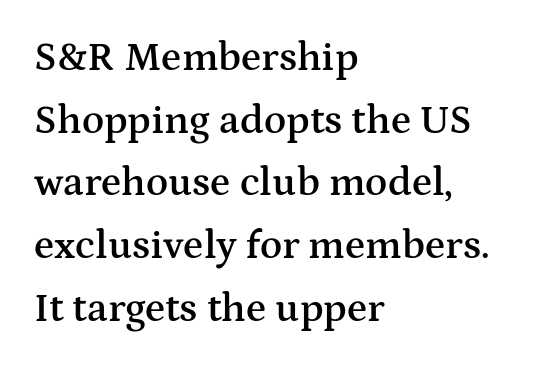
{"serif": "yes", "italic": "no", "bold": "semi", "weight": "semibold", "width": "wide", "stroke_contrast": "medium", "x_height": "medium", "monospaced": "no", "underline": "no", "align": "left", "line_spacing": "normal", "line_spacing_ratio": 1.53, "letter_spacing": "normal", "letter_spacing_em": 0.0, "glyph_px": 41}
